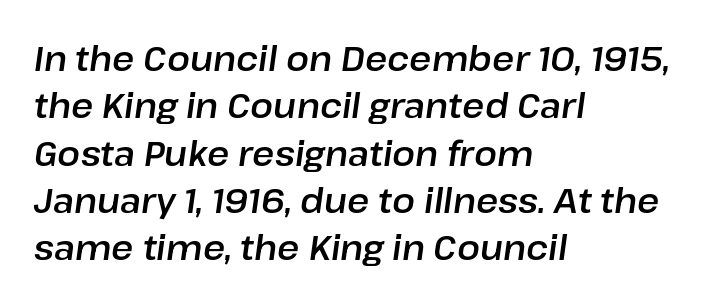
Q: Is the text italic (slanted)? A: Yes, it leans right by about 8 degrees.
Q: Is the text underlined? A: No.
Q: How is the paragraph aligned? A: Left-aligned.
Q: Is the spacing between letters normal or unusually wide? A: Normal.
Q: Is the spacing between lines tight, normal or loose? A: Normal.
Q: Width (condensed, normal, or wide)? A: Normal.
Q: Stroke contrast? A: Low.
Q: x-height? A: Medium.
Q: Monospaced? A: No.
